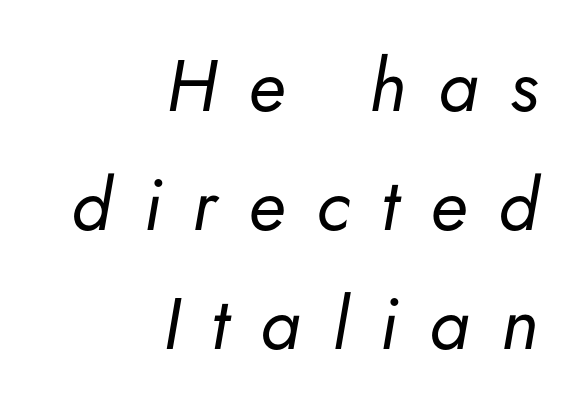
{"italic": "yes", "lean": "right", "slant_degrees": 5, "bold": "no", "weight": "regular", "width": "normal", "stroke_contrast": "low", "x_height": "small", "monospaced": "no", "underline": "no", "align": "right", "line_spacing": "normal", "line_spacing_ratio": 1.63, "letter_spacing": "wide", "letter_spacing_em": 0.43, "glyph_px": 73}
